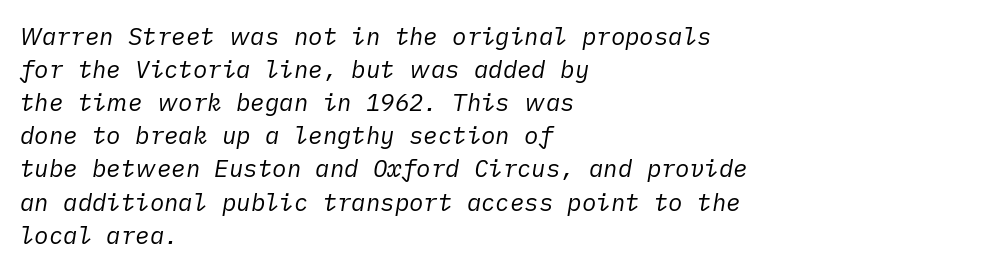
The image shows 24 px text type, italic (leaning right); set left-aligned, normal line spacing (1.38x), normal letter spacing, not underlined.
